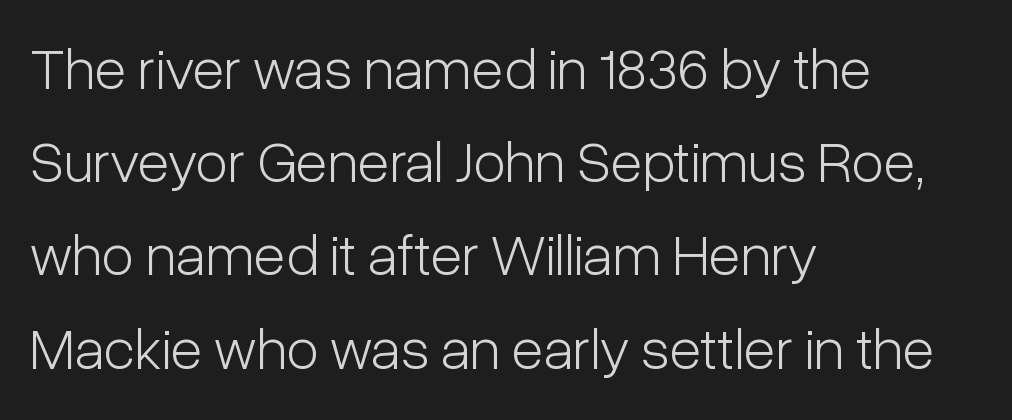
Q: Is the text bold? A: No.
Q: Is the text italic (slanted)? A: No, it is upright.
Q: Is the typeface a serif or a sans-serif typeface? A: Sans-serif.
Q: Is the text underlined? A: No.
Q: How is the paragraph aligned? A: Left-aligned.
Q: Is the spacing between letters normal or unusually wide? A: Normal.
Q: Is the spacing between lines tight, normal or loose? A: Normal.
Q: Width (condensed, normal, or wide)? A: Condensed.
Q: Stroke contrast? A: Low.
Q: x-height? A: Medium.
Q: Monospaced? A: No.
